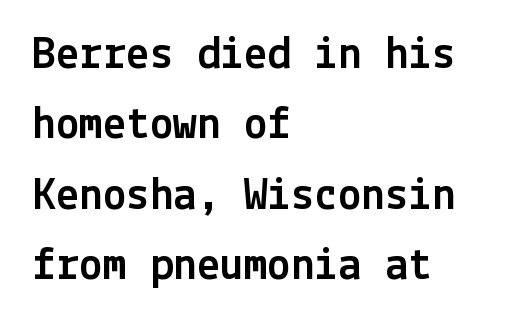
{"serif": "no", "italic": "no", "width": "normal", "x_height": "medium", "underline": "no", "align": "left", "line_spacing": "normal", "line_spacing_ratio": 1.5, "letter_spacing": "normal", "letter_spacing_em": 0.0, "glyph_px": 47}
